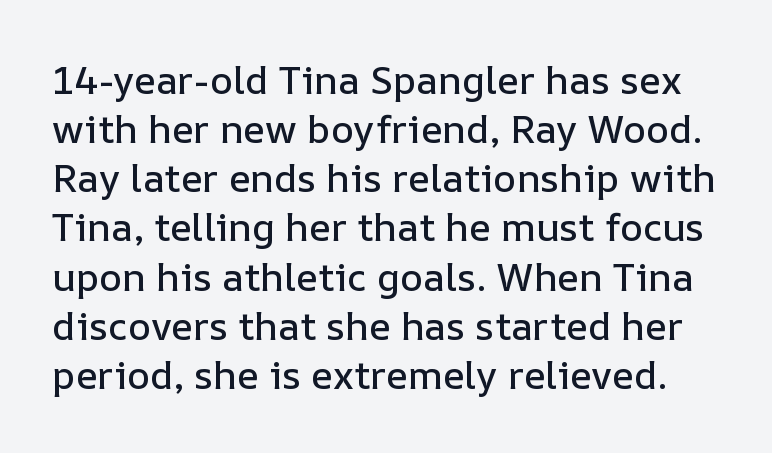
Q: Is the text italic (slanted)? A: No, it is upright.
Q: Is the text underlined? A: No.
Q: Is the spacing between letters normal or unusually wide? A: Normal.
Q: Is the spacing between lines tight, normal or loose? A: Normal.
Q: Width (condensed, normal, or wide)? A: Normal.
Q: Stroke contrast? A: Low.
Q: x-height? A: Medium.
Q: Monospaced? A: No.
